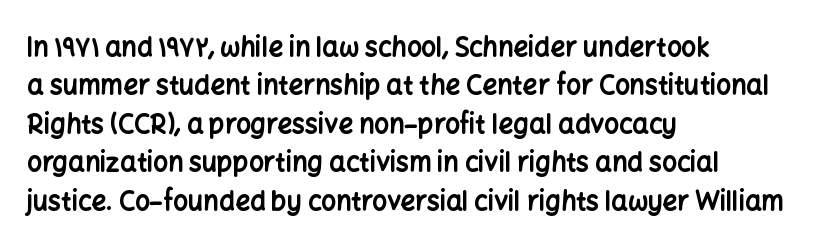
Q: Is the text bold? A: Yes.
Q: Is the text italic (slanted)? A: No, it is upright.
Q: Is the text underlined? A: No.
Q: How is the paragraph aligned? A: Left-aligned.
Q: Is the spacing between letters normal or unusually wide? A: Normal.
Q: Is the spacing between lines tight, normal or loose? A: Normal.
